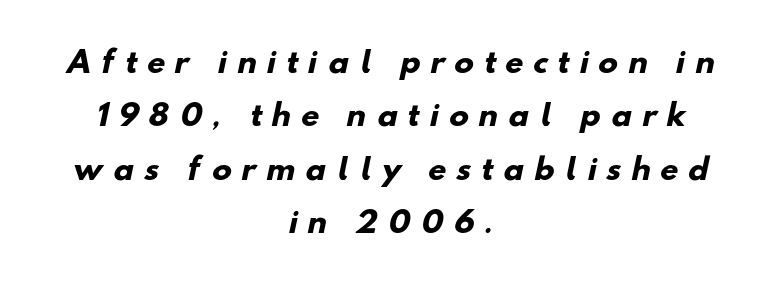
Q: Is the text bold? A: Yes.
Q: Is the typeface a serif or a sans-serif typeface? A: Sans-serif.
Q: Is the text underlined? A: No.
Q: How is the paragraph aligned? A: Centered.
Q: Is the spacing between letters normal or unusually wide? A: Unusually wide.
Q: Width (condensed, normal, or wide)? A: Normal.
Q: Stroke contrast? A: Low.
Q: x-height? A: Small.
Q: Monospaced? A: No.
